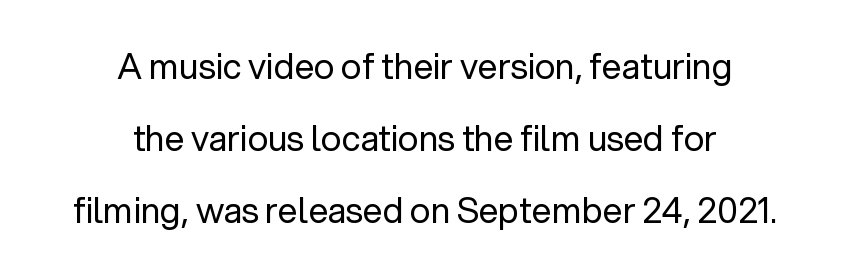
Q: Is the text bold? A: No.
Q: Is the text italic (slanted)? A: No, it is upright.
Q: Is the typeface a serif or a sans-serif typeface? A: Sans-serif.
Q: Is the text underlined? A: No.
Q: How is the paragraph aligned? A: Centered.
Q: Is the spacing between letters normal or unusually wide? A: Normal.
Q: Is the spacing between lines tight, normal or loose? A: Loose.
Q: Width (condensed, normal, or wide)? A: Normal.
Q: Stroke contrast? A: Low.
Q: x-height? A: Medium.
Q: Monospaced? A: No.
